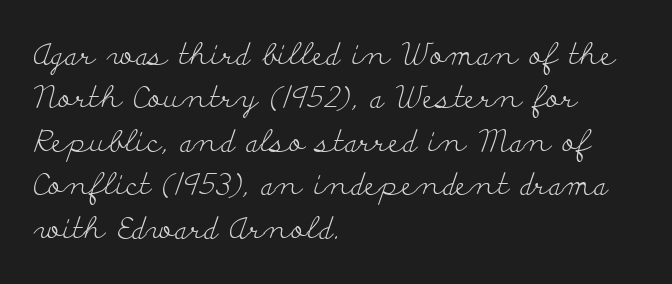
Typeset ragged right — the left edge is the straight one. If you measured baseline to baseline, you'd find a middling distance. The typesetting does not lean heavy: it is not bold. The passage shown has conventional tracking throughout. The passage shown is not underscored anywhere. The face used here is proportionally spaced, like ordinary book or web type.
